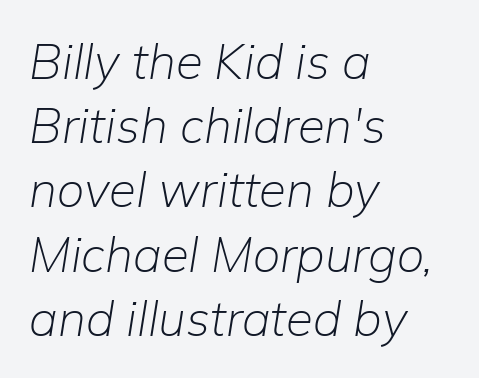
{"italic": "yes", "lean": "right", "slant_degrees": 9, "bold": "no", "weight": "light", "width": "normal", "stroke_contrast": "low", "x_height": "medium", "monospaced": "no", "underline": "no", "align": "left", "line_spacing": "normal", "line_spacing_ratio": 1.31, "letter_spacing": "normal", "letter_spacing_em": 0.0, "glyph_px": 49}
